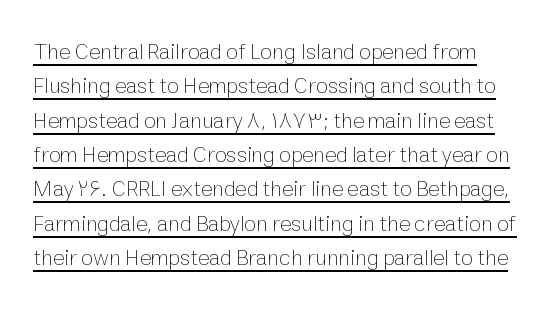
The passage shown stacks its lines at a standard gap. A rule runs beneath these lines of type. The strokes are not fattened; the text isn't bold. A typesetter would mark this as roman, not italic. The gaps between neighbouring characters are ordinary and unremarkable.
